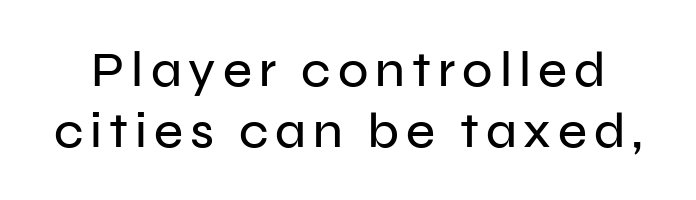
The image shows 50 px sans-serif type, upright; set line spacing 1.22x, not underlined; low stroke contrast and a medium x-height.
